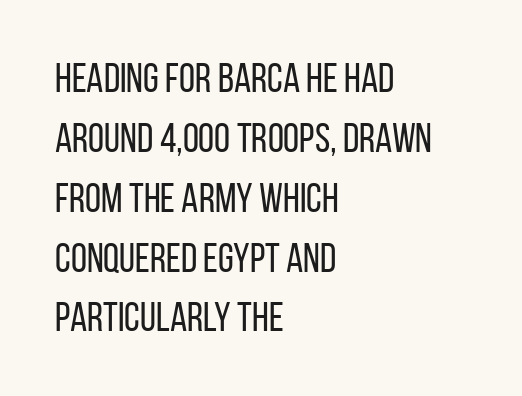
The passage shown is not bold in any degree. The rendering uses a moderate line-height, typical for paragraphs. This sample uses an upright cut, with every glyph sitting square on the baseline. The face used here is a sans, in the tradition of grotesques and geometrics. Check the space under the baseline: it is left empty.
